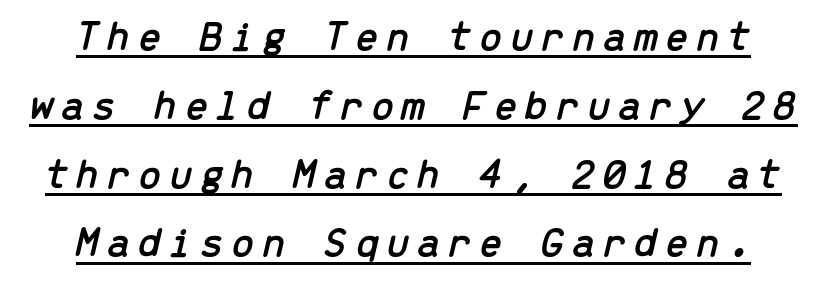
Q: Is the text italic (slanted)? A: Yes, it leans right by about 13 degrees.
Q: Is the text underlined? A: Yes.
Q: Is the spacing between lines tight, normal or loose? A: Normal.
Q: Width (condensed, normal, or wide)? A: Normal.
Q: Stroke contrast? A: Low.
Q: x-height? A: Medium.
Q: Monospaced? A: Yes.
